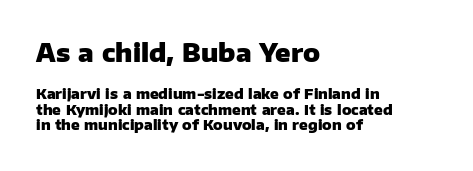
Q: Is the text bold? A: Yes.
Q: Is the text italic (slanted)? A: No, it is upright.
Q: Is the text underlined? A: No.
Q: How is the paragraph aligned? A: Left-aligned.
Q: Is the spacing between letters normal or unusually wide? A: Normal.
Q: Is the spacing between lines tight, normal or loose? A: Tight.
Q: Which block of text is set in a larger size, the first (top) or the second (bottom)? A: The first (top) one.
